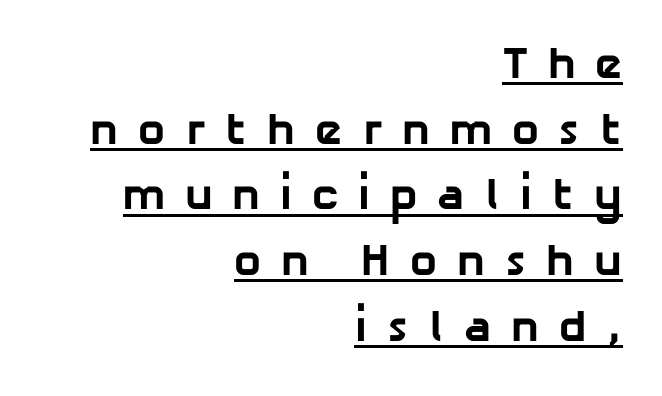
The image shows 45 px bold sans-serif type; set right-aligned, normal line spacing (1.46x), unusually wide letter spacing (+0.44 em), underlined; low stroke contrast and a medium x-height.
